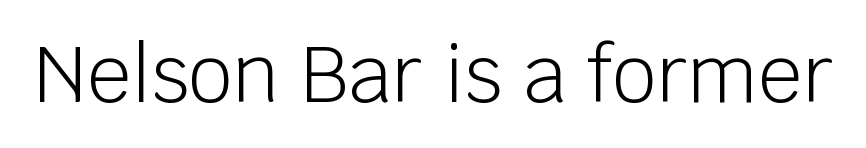
Plain, unruled lines of type. Think of a printed novel: that variable character pitch is what you see here. Serifs: no, the terminals of the letterforms are clean. The lettering stays uniformly vertical, giving the passage a roman look. Characters follow at the spacing the type designer built in. This reads as an unemphasized weight, regular at the heaviest.
